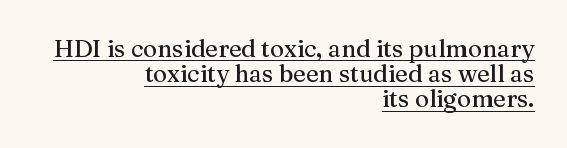
{"italic": "no", "underline": "yes", "align": "right", "line_spacing": "tight", "line_spacing_ratio": 1.05, "letter_spacing": "normal", "letter_spacing_em": 0.0, "glyph_px": 24}
